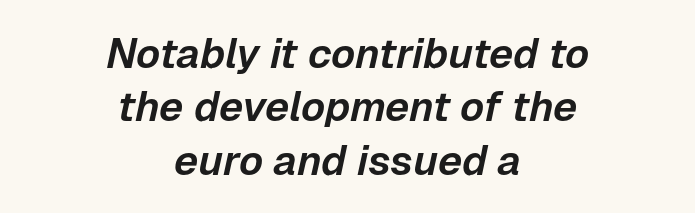
Q: Is the text italic (slanted)? A: Yes, it leans right by about 12 degrees.
Q: Is the text underlined? A: No.
Q: How is the paragraph aligned? A: Centered.
Q: Is the spacing between letters normal or unusually wide? A: Normal.
Q: Is the spacing between lines tight, normal or loose? A: Normal.
Q: Width (condensed, normal, or wide)? A: Normal.
Q: Stroke contrast? A: Low.
Q: x-height? A: Medium.
Q: Monospaced? A: No.
